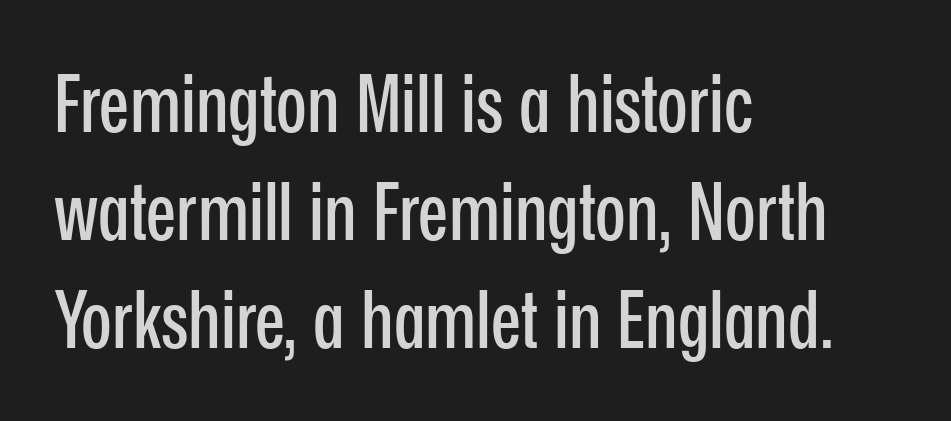
{"serif": "no", "italic": "no", "width": "condensed", "stroke_contrast": "low", "x_height": "medium", "monospaced": "no", "underline": "no", "align": "left", "line_spacing": "normal", "line_spacing_ratio": 1.35, "letter_spacing": "normal", "letter_spacing_em": 0.0, "glyph_px": 80}
